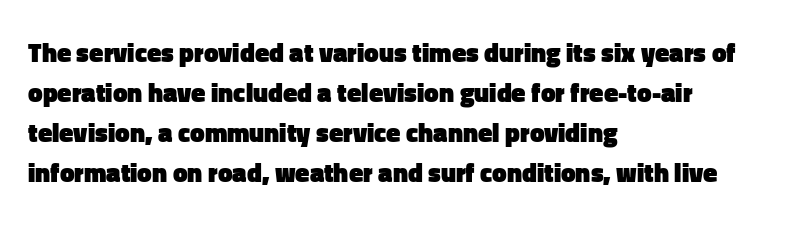
{"italic": "no", "bold": "yes", "underline": "no", "align": "left", "line_spacing": "normal", "line_spacing_ratio": 1.54, "letter_spacing": "normal", "letter_spacing_em": 0.0, "glyph_px": 26}
